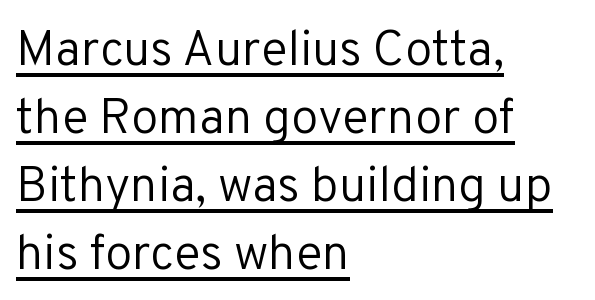
The rendering uses natural spacing where letterforms have individual widths. Is there much room between lines? A standard amount, neither cramped nor airy. One-word summary of the alignment: left. The string is rendered with underlining switched on. Stroke thickness stays within the range of a standard reading face or lighter.
